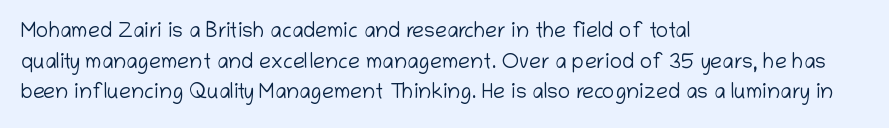
The strip under each line holds only bare page. The lines in this sample share a left origin and differ only in where they stop. The block of text has a typical density, with ordinary space between rows. A typesetter would call this zero additional tracking. Each stroke keeps to a modest, everyday thickness or less. Style check: upright.
